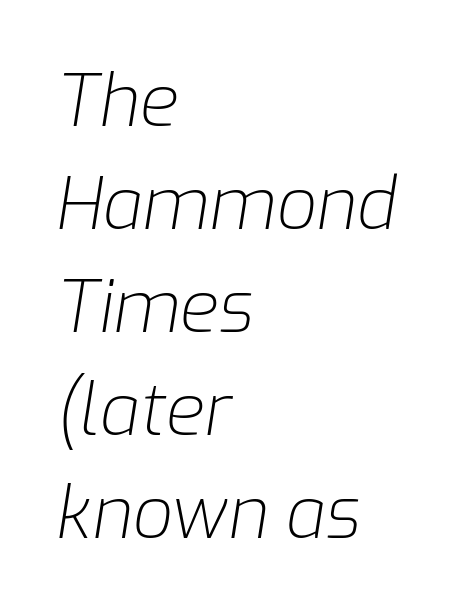
Teacher's note: observe the even left margin — that is flush-left alignment. Here the designer chose a conventional face with non-uniform glyph widths. Unmarked baselines from the first word to the last. This is oblique type, the kind used for emphasis or titles. Caption: face not bold, strokes unweighted.
